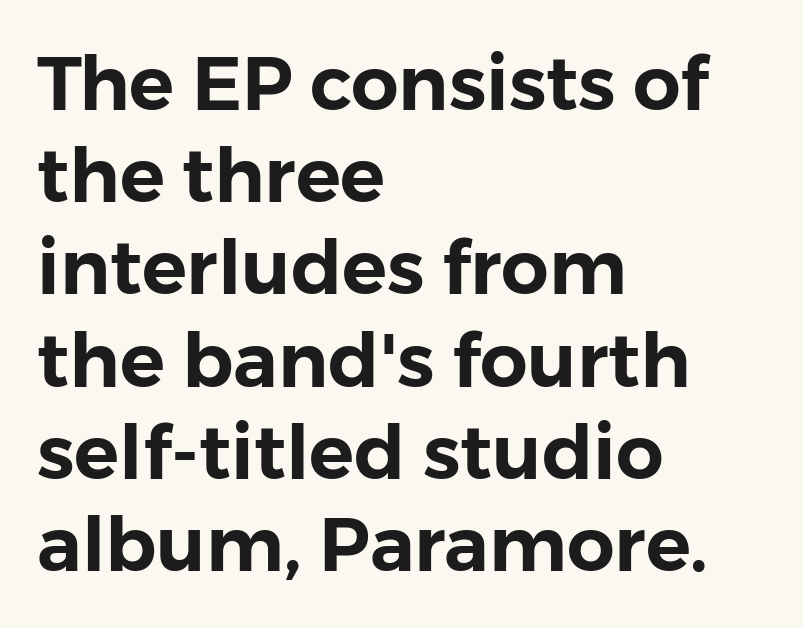
The image shows 75 px sans-serif type, upright; set left-aligned, line spacing 1.23x, normal letter spacing, not underlined; low stroke contrast and a medium x-height.
